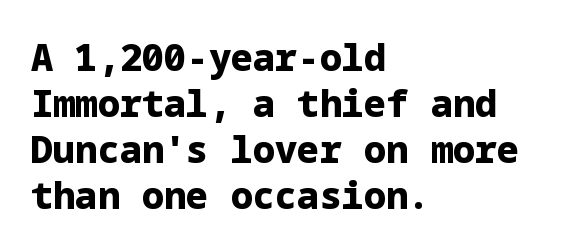
The image shows 37 px heavy sans-serif type, upright; set left-aligned, line spacing 1.24x, normal letter spacing, not underlined; low stroke contrast and a medium x-height.
